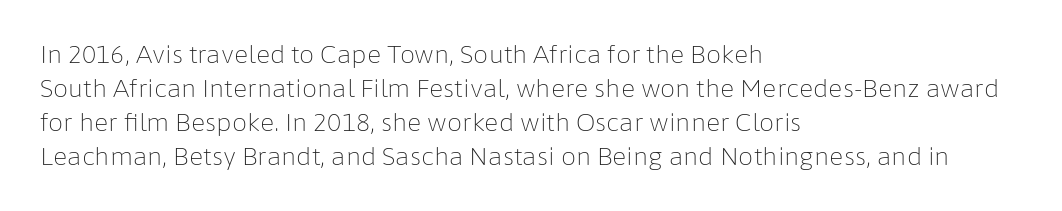
Decoration check: the copy has no underline. Teacher's note: observe the even left margin — that is flush-left alignment. Interline gaps are of average width in this sample. No chunkiness to these letters — they're not bold. These lines were composed using upright roman letters.
